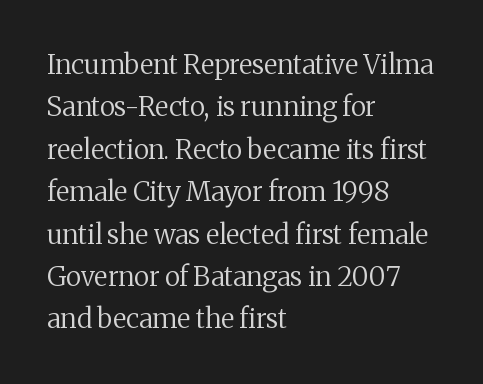
The image shows 27 px text type, upright; set left-aligned, normal line spacing (1.57x), normal letter spacing, not underlined.
